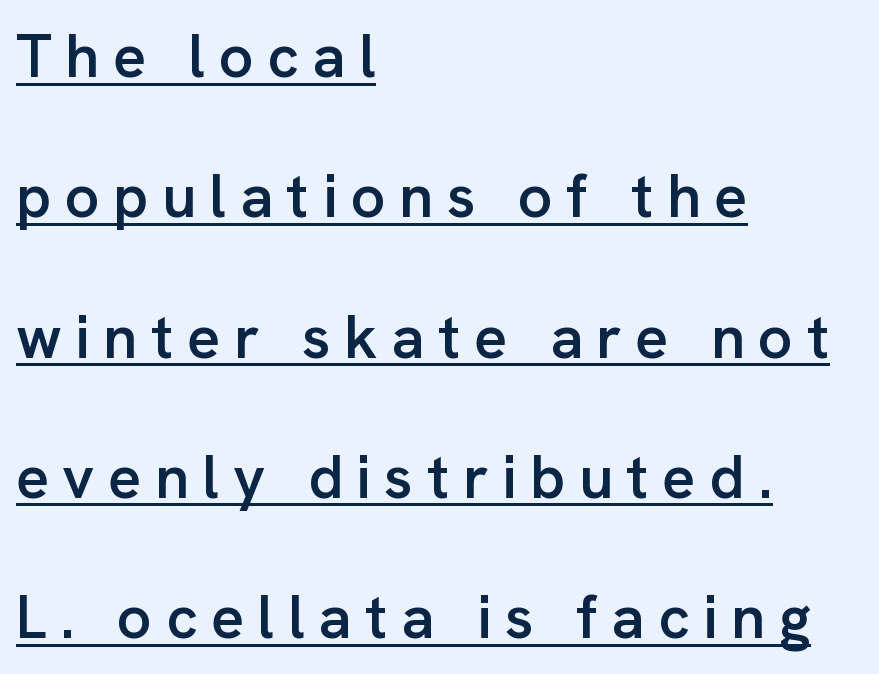
The image shows 61 px semibold sans-serif type, upright; set left-aligned, loose line spacing (2.3x), unusually wide letter spacing (+0.22 em), underlined; low stroke contrast and a medium x-height.
